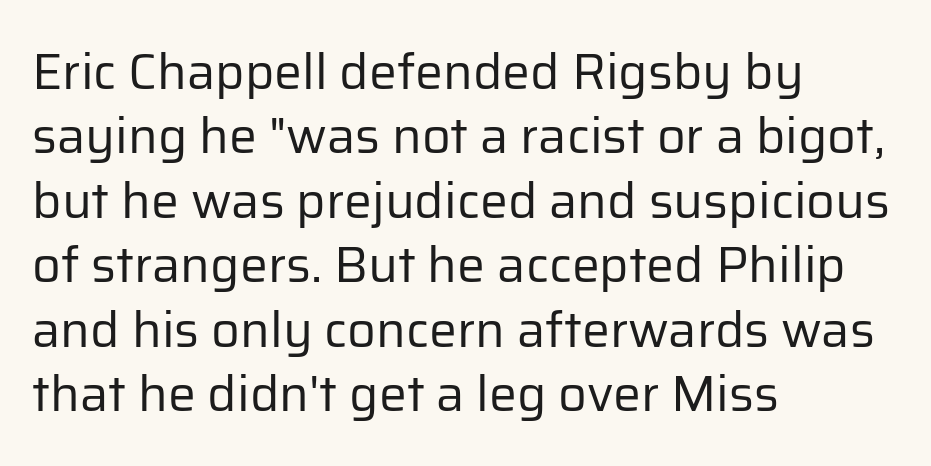
The characters are drawn with everyday or finer stroke widths. Nothing unusual about the tracking: characters are spaced as the font intends. Is there any slant? The stems are plumb. Notice how descenders clear the ascenders below comfortably — that's standard leading. This rendering employs a face without finishing strokes, i.e., a sans-serif. Note the varied advance widths — an 'i' is clearly narrower than an 'm'.
